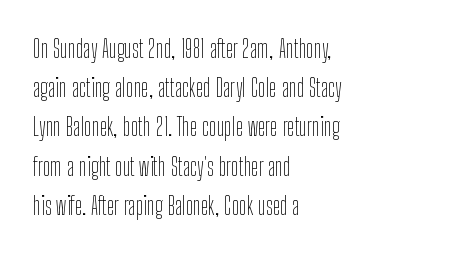
The image shows 25 px text type, upright; set left-aligned, normal line spacing (1.57x), normal letter spacing, not underlined.
